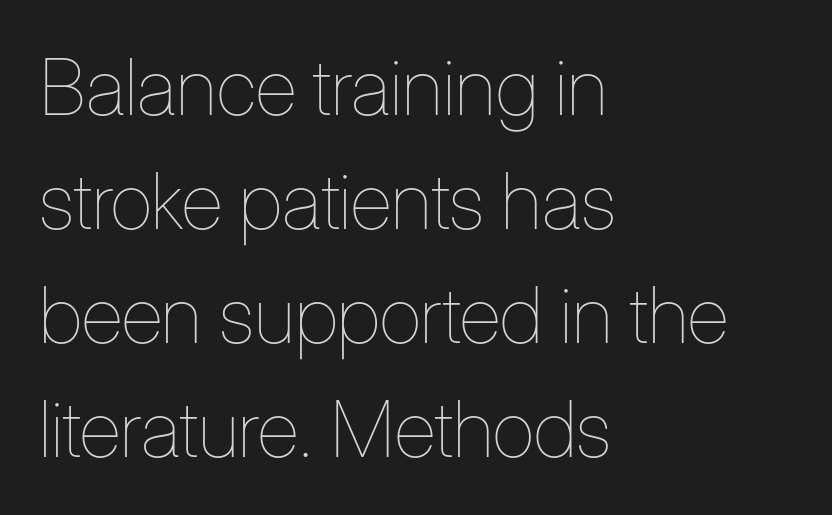
{"italic": "no", "bold": "no", "weight": "thin", "width": "condensed", "stroke_contrast": "low", "x_height": "medium", "monospaced": "no", "underline": "no", "align": "left", "line_spacing": "normal", "line_spacing_ratio": 1.46, "letter_spacing": "normal", "letter_spacing_em": 0.0, "glyph_px": 78}
